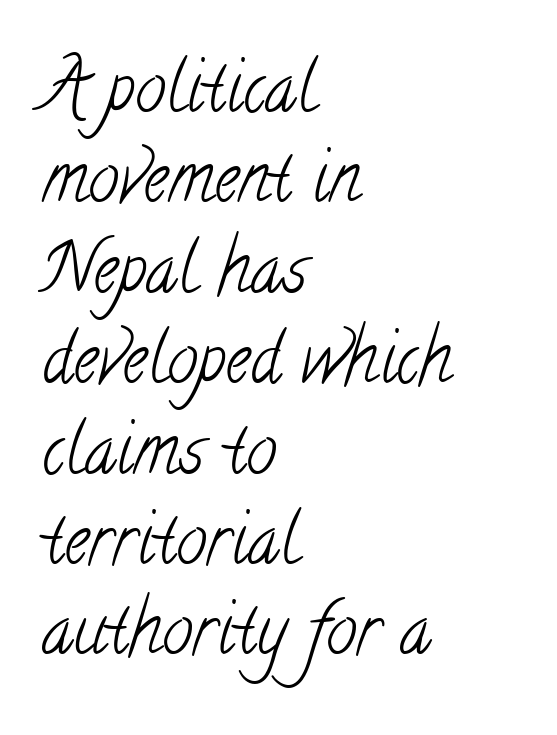
{"bold": "no", "weight": "light", "width": "condensed", "stroke_contrast": "low", "x_height": "small", "monospaced": "no", "underline": "no", "align": "left", "line_spacing": "normal", "line_spacing_ratio": 1.31, "letter_spacing": "normal", "letter_spacing_em": 0.0, "glyph_px": 69}
